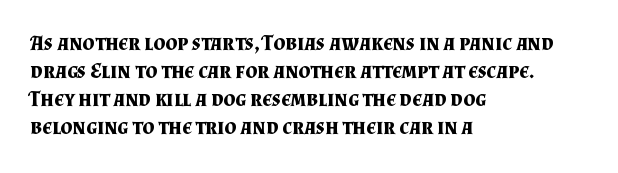
The image shows 21 px bold type, upright; set left-aligned, normal line spacing (1.34x), normal letter spacing, not underlined.
